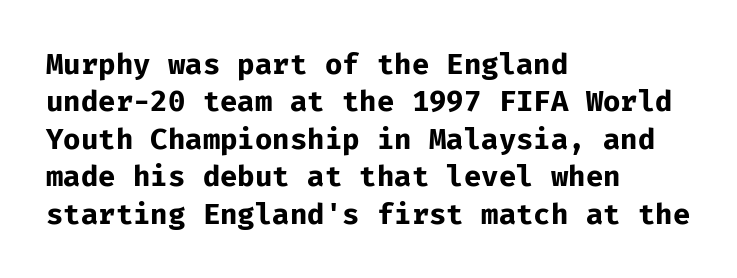
Stroke terminals: plain, sans-serif. The sample has been set heavy, in full bold. The letters stand upright; this is a roman face. Baseline-to-baseline distance is the conventional proportion of letter height. A typesetter would call this monospace, since all characters share one set width. Does the copy run flush right? No — it runs flush left.
